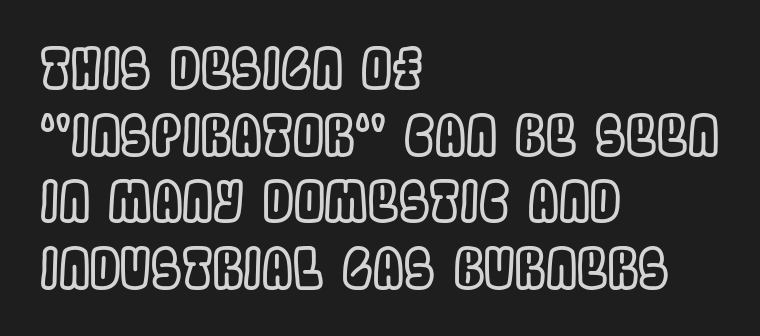
{"italic": "no", "width": "condensed", "x_height": "large", "monospaced": "no", "underline": "no", "align": "left", "line_spacing_ratio": 1.21, "letter_spacing": "normal", "letter_spacing_em": 0.0, "glyph_px": 55}
